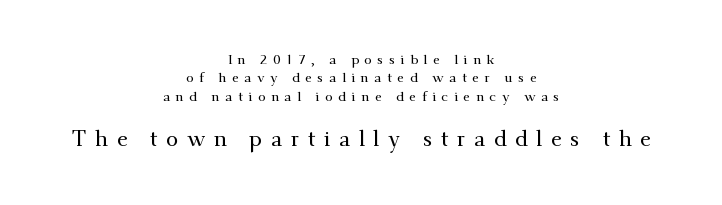
Q: Is the text italic (slanted)? A: No, it is upright.
Q: Is the text underlined? A: No.
Q: How is the paragraph aligned? A: Centered.
Q: Is the spacing between letters normal or unusually wide? A: Unusually wide.
Q: Is the spacing between lines tight, normal or loose? A: Normal.
Q: Which block of text is set in a larger size, the first (top) or the second (bottom)? A: The second (bottom) one.
